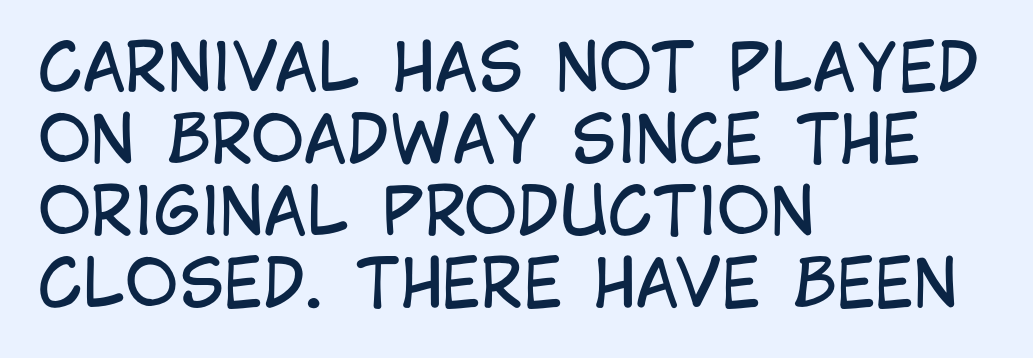
The image shows 65 px regular-weight, condensed sans-serif type, upright; set left-aligned, tight line spacing (1.11x), normal letter spacing, not underlined; low stroke contrast and a large x-height.
